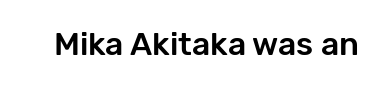
Rendered with straight, roman letterforms. You could not count columns in this text — the font is proportionally spaced. Rule under the text: the space is simply empty. The letters carry no serifs — their stems end cleanly without finishing strokes. This sample uses plain, unmodified letter spacing.
